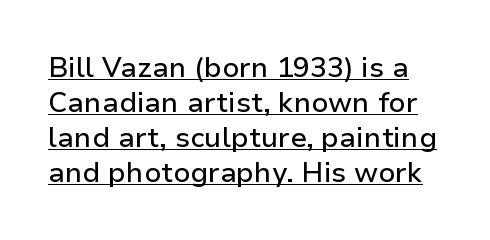
The image shows 28 px sans-serif type, upright; set normal line spacing (1.25x), normal letter spacing, underlined; low stroke contrast and a medium x-height.
